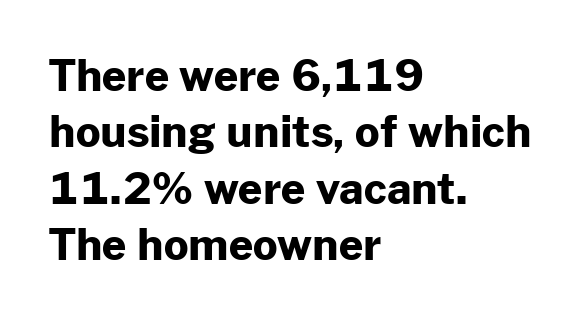
{"serif": "no", "italic": "no", "bold": "yes", "weight": "bold", "width": "normal", "stroke_contrast": "low", "x_height": "medium", "monospaced": "no", "underline": "no", "align": "left", "line_spacing": "normal", "line_spacing_ratio": 1.31, "letter_spacing": "normal", "letter_spacing_em": 0.0, "glyph_px": 43}
